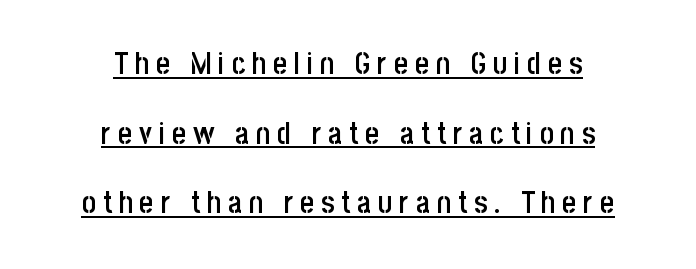
The image shows 30 px semibold, condensed sans-serif type, upright; set centered, loose line spacing (2.32x), unusually wide letter spacing (+0.23 em), underlined; low stroke contrast and a large x-height.
